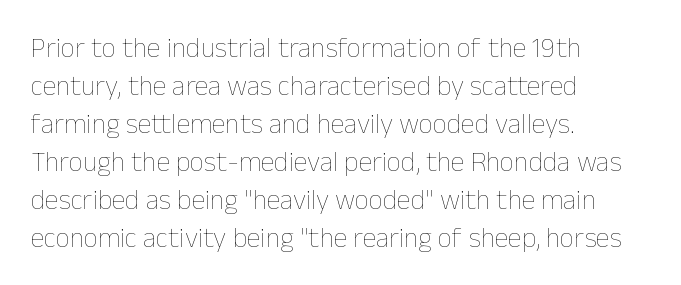
Nobody drew a line under any word here. A typesetter would mark this as roman, not italic. Quick note: interline space is typical. Is the letter spacing exaggerated? No — it looks like the ordinary default.
